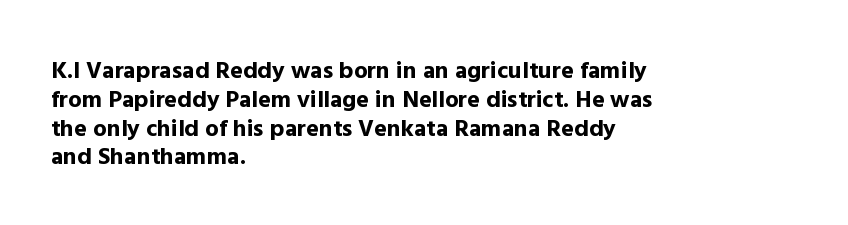
Q: Is the text bold? A: Yes.
Q: Is the text italic (slanted)? A: No, it is upright.
Q: Is the text underlined? A: No.
Q: How is the paragraph aligned? A: Left-aligned.
Q: Is the spacing between letters normal or unusually wide? A: Normal.
